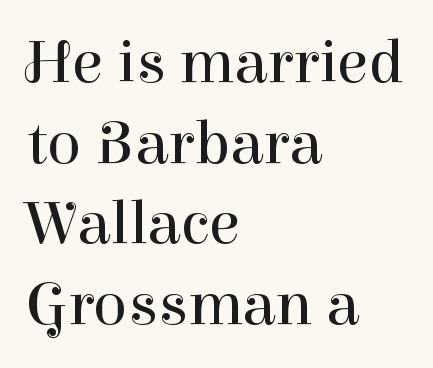
Q: Is the text bold? A: No.
Q: Is the text italic (slanted)? A: No, it is upright.
Q: Is the typeface a serif or a sans-serif typeface? A: Serif.
Q: Is the text underlined? A: No.
Q: How is the paragraph aligned? A: Left-aligned.
Q: Is the spacing between letters normal or unusually wide? A: Normal.
Q: Is the spacing between lines tight, normal or loose? A: Normal.
Q: Width (condensed, normal, or wide)? A: Normal.
Q: Stroke contrast? A: High.
Q: x-height? A: Medium.
Q: Monospaced? A: No.
